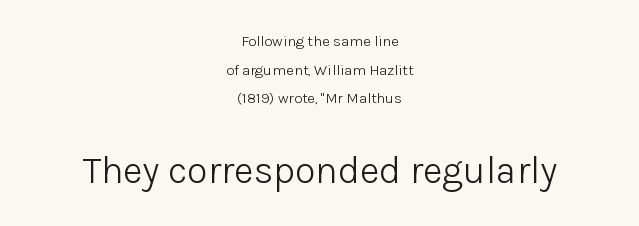
The image shows 38 px light sans-serif type, upright; set centered, loose line spacing (1.91x), normal letter spacing, not underlined; the second (bottom) block is 2.53x larger; low stroke contrast and a medium x-height.
